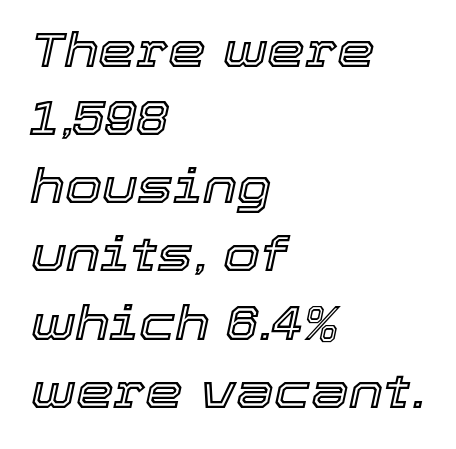
Q: Is the text italic (slanted)? A: Yes, it leans right by about 12 degrees.
Q: Is the text underlined? A: No.
Q: How is the paragraph aligned? A: Left-aligned.
Q: Is the spacing between letters normal or unusually wide? A: Normal.
Q: Is the spacing between lines tight, normal or loose? A: Normal.
Q: Width (condensed, normal, or wide)? A: Normal.
Q: x-height? A: Medium.
Q: Monospaced? A: No.
